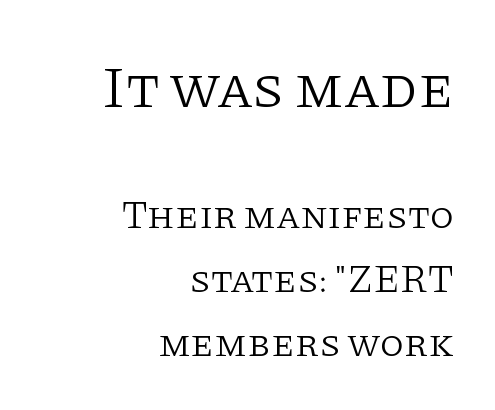
Q: Is the text bold? A: No.
Q: Is the text italic (slanted)? A: No, it is upright.
Q: Is the typeface a serif or a sans-serif typeface? A: Serif.
Q: Is the text underlined? A: No.
Q: How is the paragraph aligned? A: Right-aligned.
Q: Is the spacing between letters normal or unusually wide? A: Normal.
Q: Is the spacing between lines tight, normal or loose? A: Normal.
Q: Which block of text is set in a larger size, the first (top) or the second (bottom)? A: The first (top) one.
Q: Width (condensed, normal, or wide)? A: Normal.
Q: Stroke contrast? A: Low.
Q: x-height? A: Large.
Q: Monospaced? A: No.
